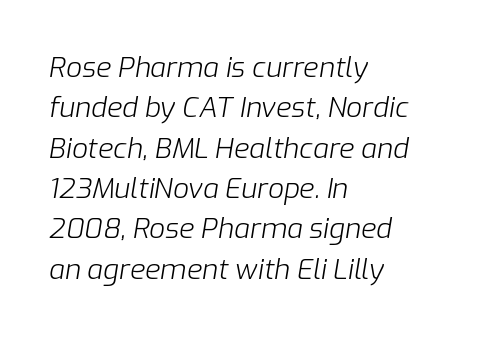
Q: Is the text bold? A: No.
Q: Is the text italic (slanted)? A: Yes, it leans right by about 9 degrees.
Q: Is the text underlined? A: No.
Q: How is the paragraph aligned? A: Left-aligned.
Q: Is the spacing between letters normal or unusually wide? A: Normal.
Q: Is the spacing between lines tight, normal or loose? A: Normal.
Q: Width (condensed, normal, or wide)? A: Normal.
Q: Stroke contrast? A: Low.
Q: x-height? A: Medium.
Q: Monospaced? A: No.
